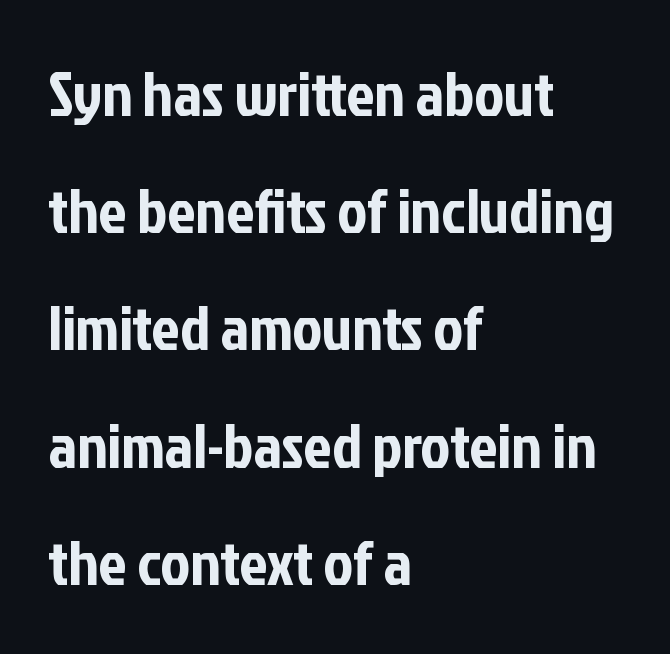
The image shows 63 px condensed sans-serif type, upright; set left-aligned, line spacing 1.86x, normal letter spacing, not underlined; low stroke contrast and a medium x-height.
